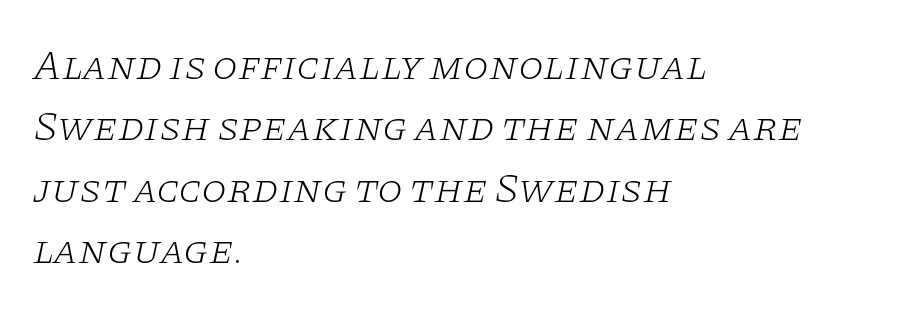
Compared with a centered layout, this one pins lines to the left instead. A typesetter would call this proportional, since set widths differ per character. Weight: not bold — regular or lighter. Rendered with sloped, italic letterforms.
